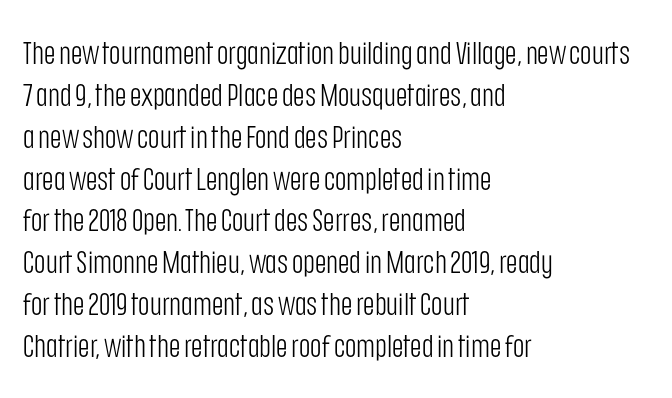
The image shows 31 px light, condensed sans-serif type, upright; set left-aligned, normal line spacing (1.35x), normal letter spacing, not underlined; low stroke contrast and a large x-height.
